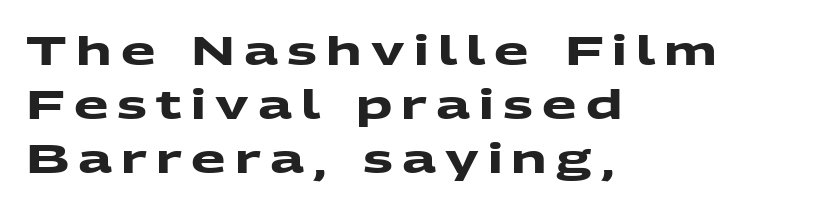
{"serif": "no", "bold": "yes", "weight": "heavy", "width": "wide", "stroke_contrast": "medium", "x_height": "medium", "monospaced": "no", "underline": "no", "align": "left", "line_spacing": "normal", "line_spacing_ratio": 1.35, "letter_spacing": "wide", "letter_spacing_em": 0.23, "glyph_px": 40}
